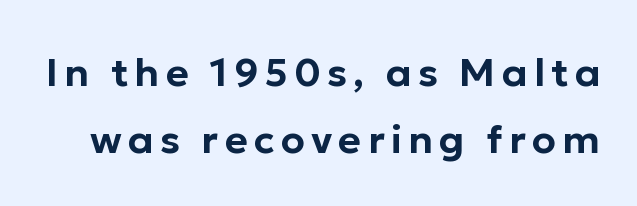
Q: Is the text italic (slanted)? A: No, it is upright.
Q: Is the typeface a serif or a sans-serif typeface? A: Sans-serif.
Q: Is the text underlined? A: No.
Q: Width (condensed, normal, or wide)? A: Normal.
Q: Stroke contrast? A: Low.
Q: x-height? A: Medium.
Q: Monospaced? A: No.
